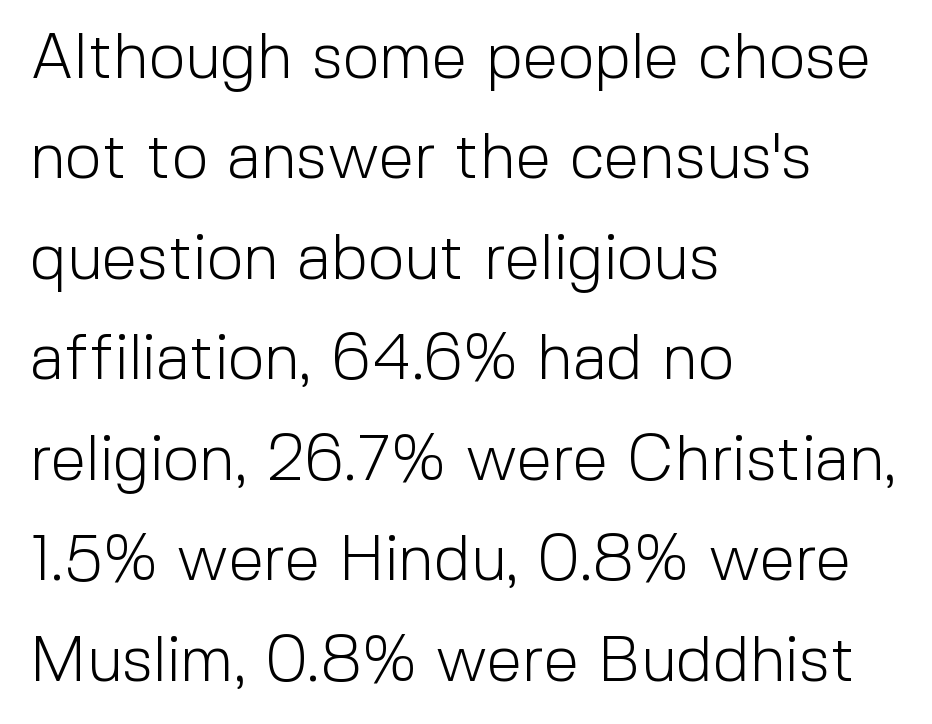
{"serif": "no", "italic": "no", "bold": "no", "weight": "light", "width": "normal", "x_height": "medium", "monospaced": "no", "underline": "no", "align": "left", "line_spacing": "normal", "line_spacing_ratio": 1.57, "letter_spacing": "normal", "letter_spacing_em": 0.0, "glyph_px": 64}
